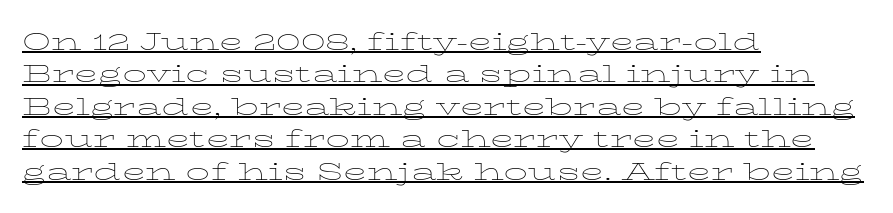
{"italic": "no", "bold": "no", "underline": "yes", "align": "left", "line_spacing": "normal", "line_spacing_ratio": 1.35, "letter_spacing": "normal", "letter_spacing_em": 0.0, "glyph_px": 24}
